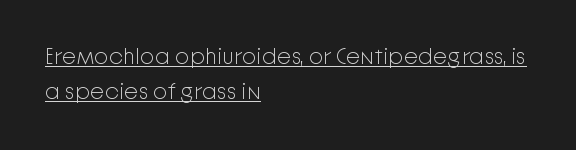
Q: Is the text bold? A: No.
Q: Is the text italic (slanted)? A: No, it is upright.
Q: Is the text underlined? A: Yes.
Q: How is the paragraph aligned? A: Left-aligned.
Q: Is the spacing between letters normal or unusually wide? A: Normal.
Q: Is the spacing between lines tight, normal or loose? A: Normal.
